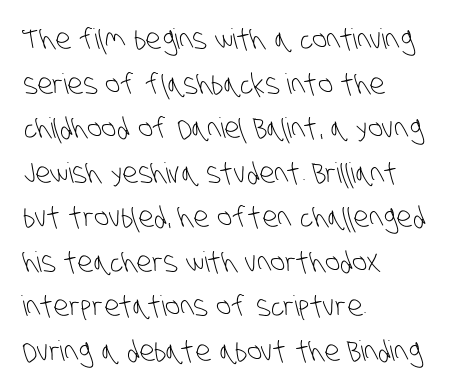
{"serif": "no", "bold": "no", "weight": "light", "width": "condensed", "stroke_contrast": "low", "x_height": "large", "monospaced": "no", "underline": "no", "align": "left", "line_spacing": "normal", "line_spacing_ratio": 1.59, "letter_spacing": "normal", "letter_spacing_em": 0.0, "glyph_px": 28}
